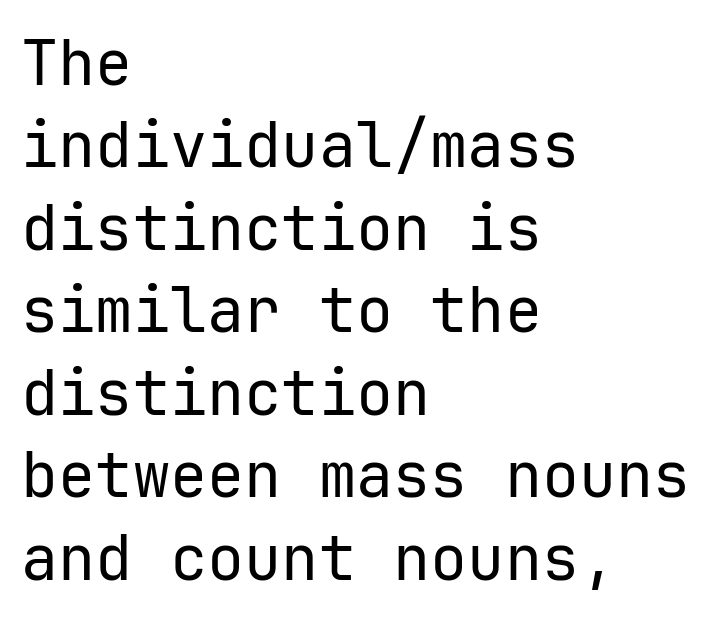
{"serif": "no", "italic": "no", "bold": "no", "weight": "regular", "width": "normal", "stroke_contrast": "low", "x_height": "medium", "monospaced": "yes", "underline": "no", "align": "left", "line_spacing": "normal", "line_spacing_ratio": 1.33, "letter_spacing": "normal", "letter_spacing_em": 0.0, "glyph_px": 62}
